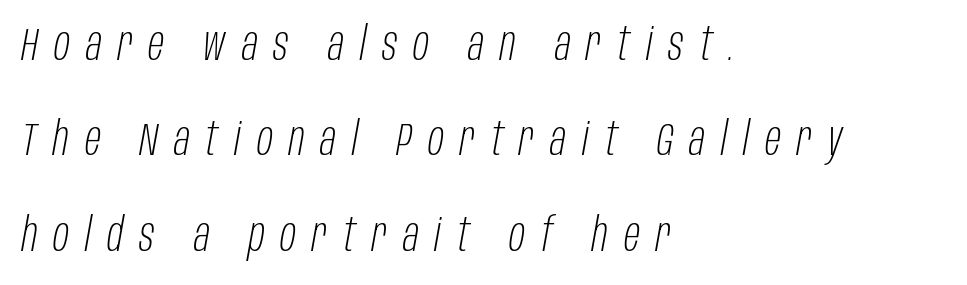
Note the varied advance widths — an 'i' is clearly narrower than an 'm'. Weight: regular or lighter. A bare baseline throughout the passage. Summary of vertical rhythm: relaxed, with wide interline spacing.
